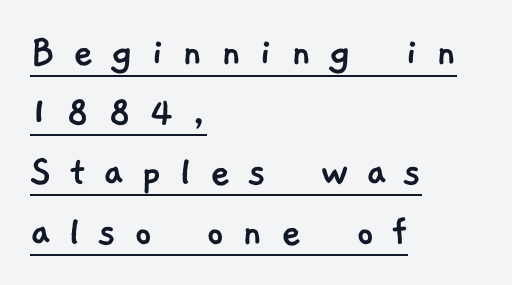
Q: Is the typeface a serif or a sans-serif typeface? A: Sans-serif.
Q: Is the text underlined? A: Yes.
Q: How is the paragraph aligned? A: Left-aligned.
Q: Is the spacing between letters normal or unusually wide? A: Unusually wide.
Q: Is the spacing between lines tight, normal or loose? A: Normal.
Q: Width (condensed, normal, or wide)? A: Normal.
Q: Stroke contrast? A: Low.
Q: x-height? A: Medium.
Q: Monospaced? A: No.
